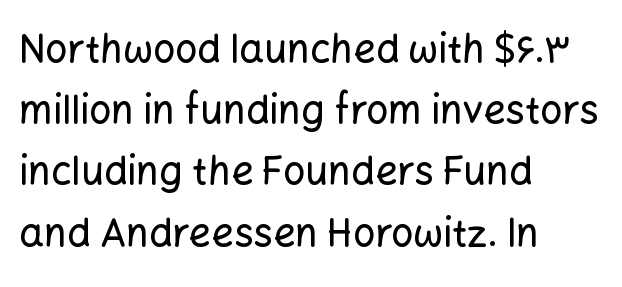
The tracking reads as untouched default to a designer's eye. Just letters on the line, the space beneath them empty. Each letter keeps its own natural width here, so spacing adapts to shape. The vertical gap from one line to the next is medium. Nothing sits at the stroke ends, so this counts as sans-serif.
